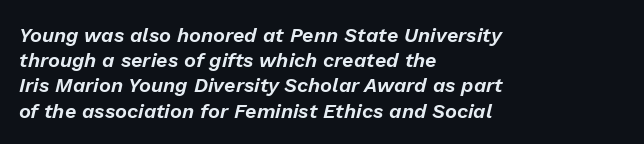
Q: Is the text italic (slanted)? A: Yes, it leans right by about 13 degrees.
Q: Is the text underlined? A: No.
Q: How is the paragraph aligned? A: Left-aligned.
Q: Is the spacing between letters normal or unusually wide? A: Normal.
Q: Is the spacing between lines tight, normal or loose? A: Normal.
